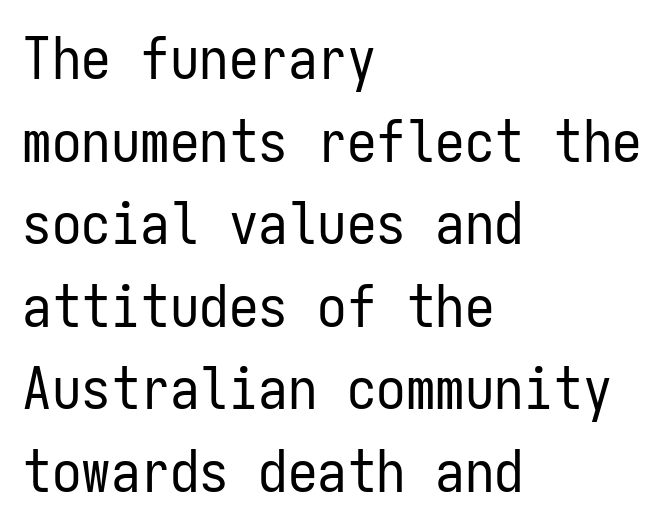
These lines stack with their left ends in a neat column. Whoever set this chose a conventional vertical rhythm. The lettering stays uniformly vertical, giving the passage a roman look. The rendering keeps characters at their native spacing. Compared with a typical body face, this is equally light or lighter still.
